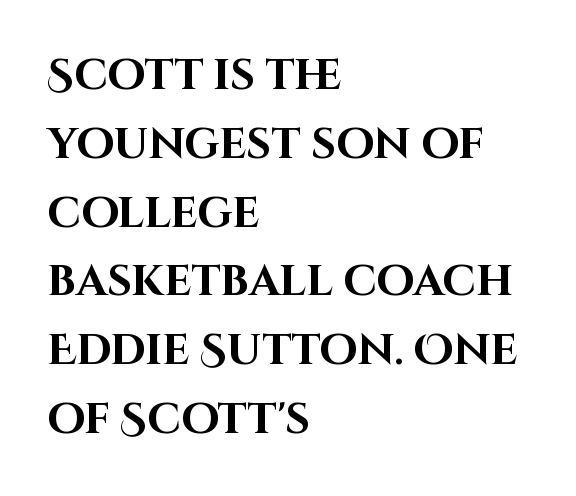
The image shows 43 px bold sans-serif type, upright; set left-aligned, normal line spacing (1.6x), normal letter spacing, not underlined; high stroke contrast and a large x-height.
